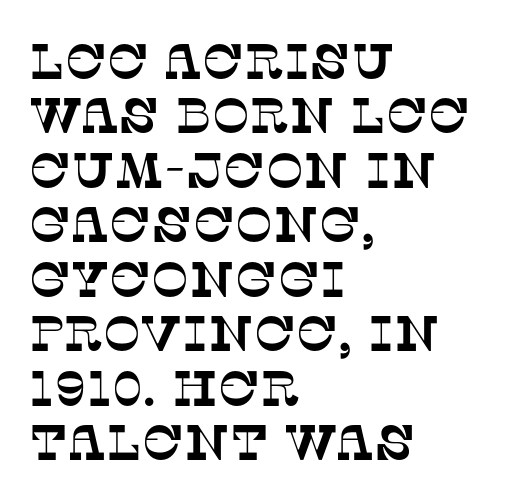
{"serif": "yes", "width": "normal", "stroke_contrast": "low", "x_height": "large", "monospaced": "no", "underline": "no", "align": "left", "line_spacing": "tight", "line_spacing_ratio": 1.09, "letter_spacing": "normal", "letter_spacing_em": 0.0, "glyph_px": 50}
